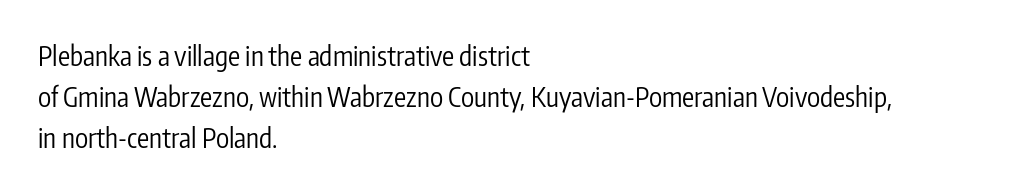
The image shows 27 px text type, upright; set left-aligned, normal line spacing (1.51x), normal letter spacing, not underlined.
